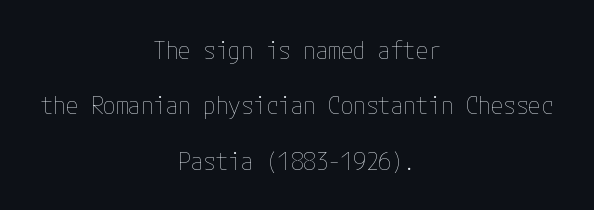
The image shows 25 px text type, upright; set centered, loose line spacing (2.22x), normal letter spacing, not underlined.
